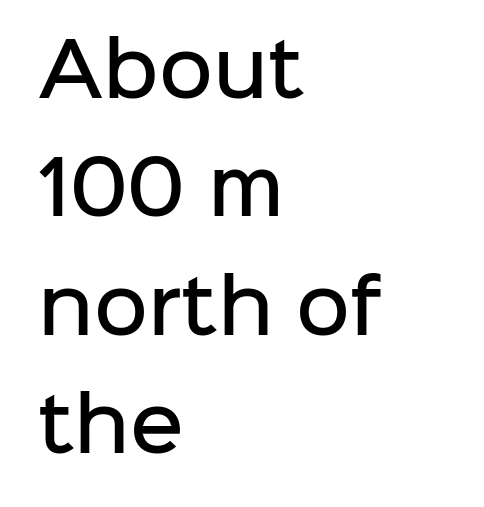
Italic: no, the glyphs are upright roman. Honestly, the letter spacing is just normal — you wouldn't notice it. The typesetter chose a ragged-right arrangement here. Descenders hang freely into open space. The characters display no serif detailing; their extremities are plain.
